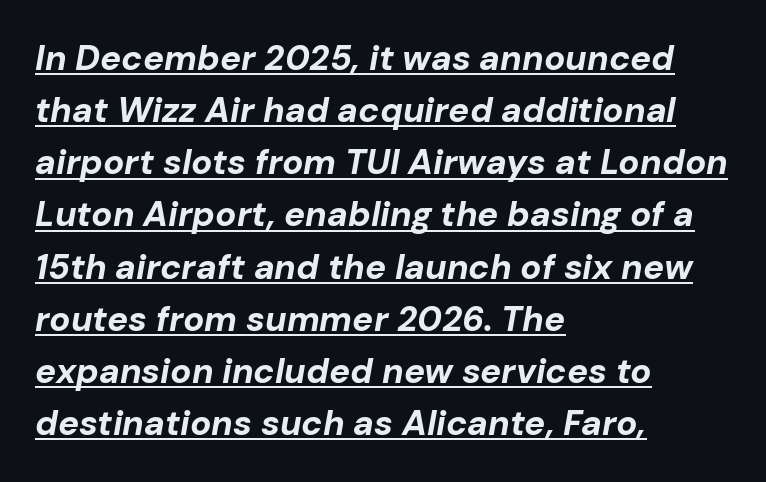
{"italic": "yes", "lean": "right", "slant_degrees": 10, "bold": "yes", "weight": "bold", "width": "normal", "stroke_contrast": "low", "x_height": "medium", "monospaced": "no", "underline": "yes", "align": "left", "line_spacing": "normal", "line_spacing_ratio": 1.49, "letter_spacing": "normal", "letter_spacing_em": 0.0, "glyph_px": 35}
